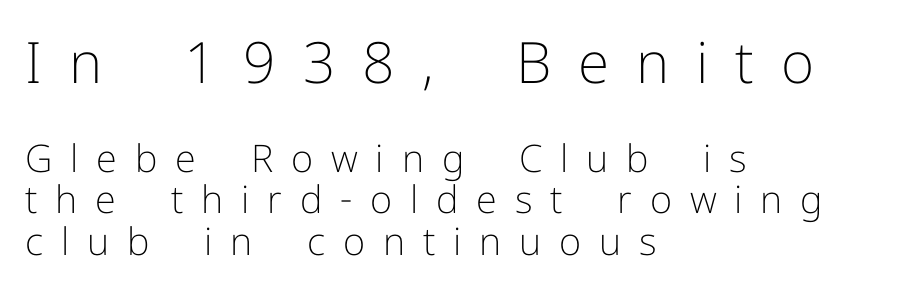
The space beneath each line is pristine and unruled. Where is the straight margin? On the left. The font family rendered here belongs to the sans-serif group. The cut favours lightness, reaching ordinary text weight at its darkest. Here the glyphs are tracked loosely, breaking word shapes into spaced letters.
